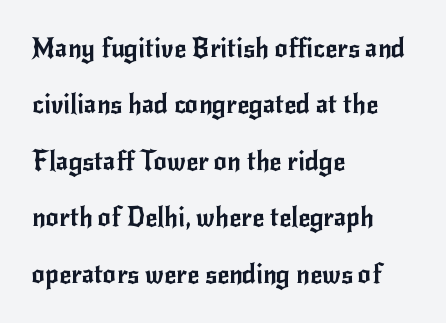
{"italic": "no", "underline": "no", "align": "left", "line_spacing": "loose", "line_spacing_ratio": 2.17, "letter_spacing": "normal", "letter_spacing_em": 0.0, "glyph_px": 26}
